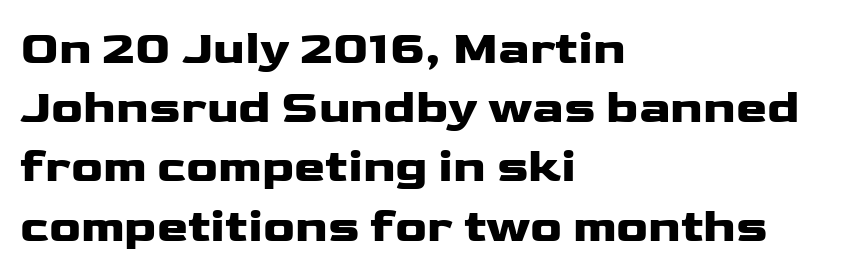
The image shows 47 px heavy, wide sans-serif type, upright; set left-aligned, normal line spacing (1.26x), normal letter spacing, not underlined; low stroke contrast and a medium x-height.
